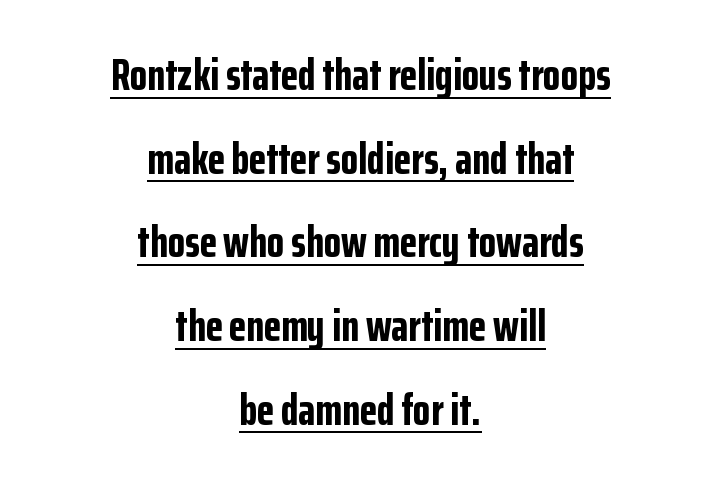
{"serif": "no", "italic": "no", "bold": "yes", "weight": "bold", "width": "condensed", "stroke_contrast": "low", "x_height": "medium", "monospaced": "no", "underline": "yes", "align": "center", "line_spacing_ratio": 1.86, "letter_spacing": "normal", "letter_spacing_em": 0.0, "glyph_px": 45}
